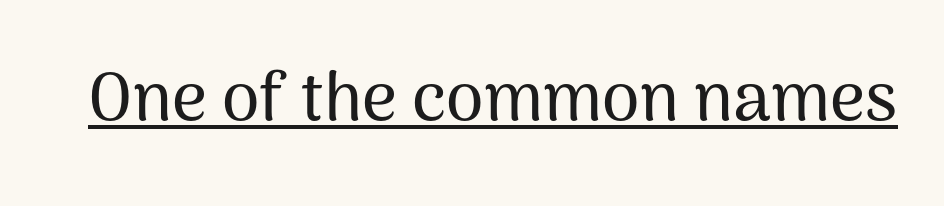
Q: Is the text italic (slanted)? A: No, it is upright.
Q: Is the typeface a serif or a sans-serif typeface? A: Sans-serif.
Q: Is the text underlined? A: Yes.
Q: Is the spacing between letters normal or unusually wide? A: Normal.
Q: Width (condensed, normal, or wide)? A: Normal.
Q: Stroke contrast? A: Medium.
Q: x-height? A: Medium.
Q: Monospaced? A: No.
